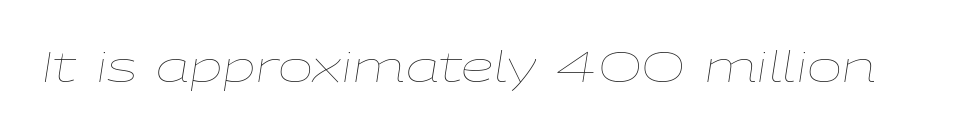
{"italic": "yes", "lean": "right", "slant_degrees": 9, "bold": "no", "weight": "thin", "width": "wide", "stroke_contrast": "low", "x_height": "medium", "monospaced": "no", "underline": "no", "letter_spacing": "normal", "letter_spacing_em": 0.0, "glyph_px": 42}
